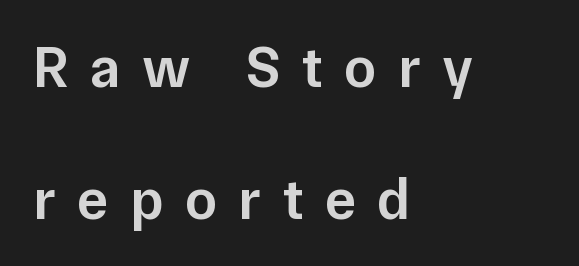
{"serif": "no", "italic": "no", "bold": "semi", "weight": "semibold", "width": "normal", "stroke_contrast": "low", "x_height": "medium", "monospaced": "no", "underline": "no", "align": "left", "line_spacing": "loose", "line_spacing_ratio": 2.27, "letter_spacing": "wide", "letter_spacing_em": 0.37, "glyph_px": 58}
